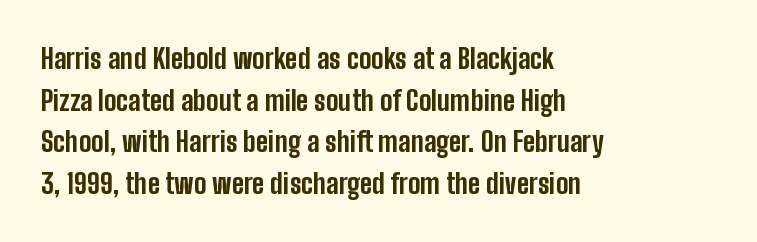
The image shows 28 px bold, condensed sans-serif type, upright; set left-aligned, normal line spacing (1.49x), normal letter spacing, not underlined; low stroke contrast and a medium x-height.
